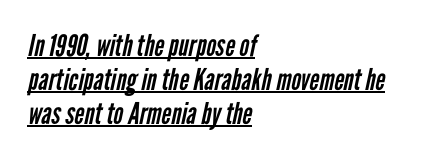
Q: Is the text bold? A: No.
Q: Is the typeface a serif or a sans-serif typeface? A: Sans-serif.
Q: Is the text underlined? A: Yes.
Q: How is the paragraph aligned? A: Left-aligned.
Q: Is the spacing between letters normal or unusually wide? A: Normal.
Q: Is the spacing between lines tight, normal or loose? A: Tight.
Q: Width (condensed, normal, or wide)? A: Condensed.
Q: Stroke contrast? A: Low.
Q: x-height? A: Medium.
Q: Monospaced? A: No.
